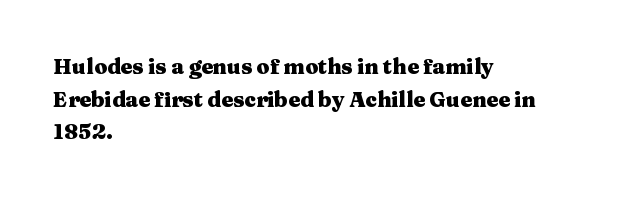
Q: Is the text bold? A: Yes.
Q: Is the text italic (slanted)? A: No, it is upright.
Q: Is the text underlined? A: No.
Q: How is the paragraph aligned? A: Left-aligned.
Q: Is the spacing between letters normal or unusually wide? A: Normal.
Q: Is the spacing between lines tight, normal or loose? A: Normal.
